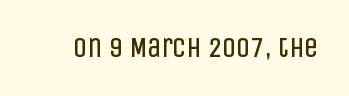
{"serif": "no", "italic": "no", "bold": "no", "weight": "regular", "width": "condensed", "stroke_contrast": "low", "x_height": "large", "monospaced": "no", "underline": "no", "letter_spacing": "normal", "letter_spacing_em": 0.0, "glyph_px": 28}
